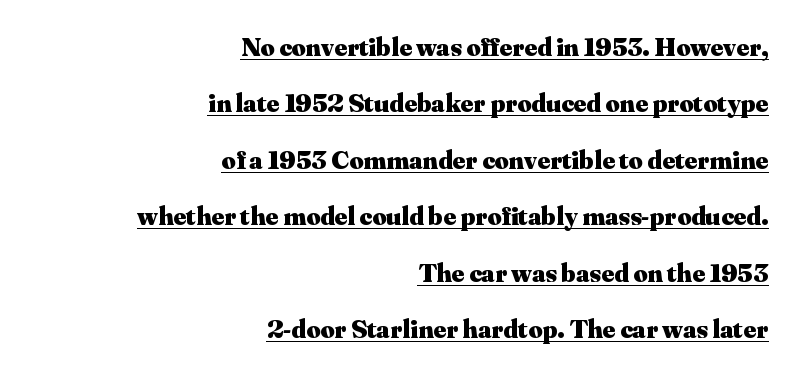
The image shows 27 px bold type, upright; set right-aligned, loose line spacing (2.09x), normal letter spacing, underlined.
